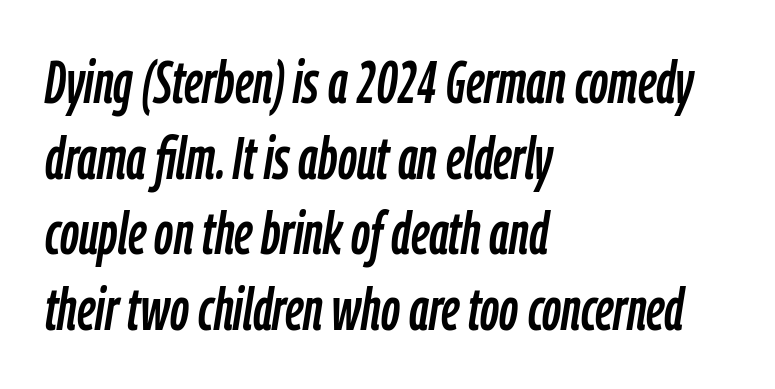
The image shows 59 px condensed type, italic (leaning right); set left-aligned, normal line spacing (1.28x), normal letter spacing, not underlined; low stroke contrast and a medium x-height.
